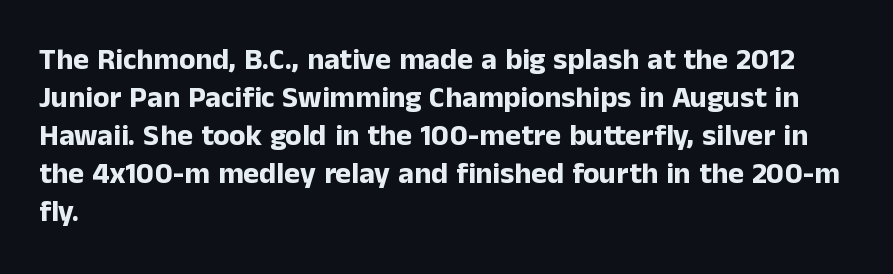
Does the leading feel generous? No, just average. Horizontal alignment here is leftward, the default for most running prose. The passage shown is emphatically bold. Default kerning and tracking; the words read as compact shapes. Style check: upright.
